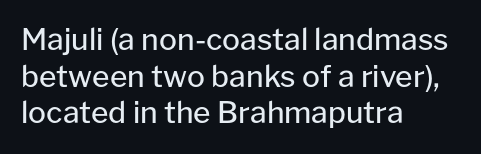
{"serif": "no", "italic": "no", "bold": "no", "weight": "regular", "width": "normal", "stroke_contrast": "low", "x_height": "medium", "monospaced": "no", "underline": "no", "align": "left", "line_spacing_ratio": 1.22, "letter_spacing": "normal", "letter_spacing_em": 0.0, "glyph_px": 30}
